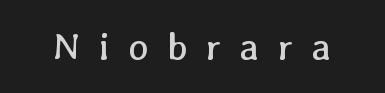
The image shows 38 px regular-weight type; set unusually wide letter spacing (+0.49 em), not underlined; low stroke contrast and a medium x-height.
